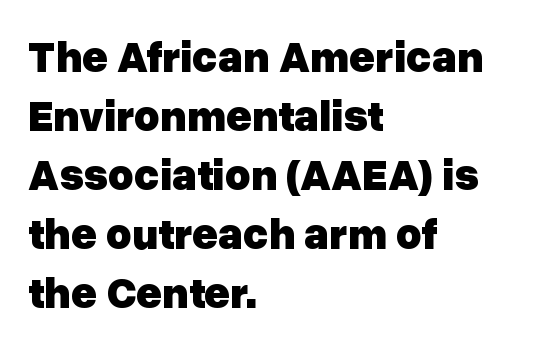
Q: Is the text bold? A: Yes.
Q: Is the text italic (slanted)? A: No, it is upright.
Q: Is the typeface a serif or a sans-serif typeface? A: Sans-serif.
Q: Is the text underlined? A: No.
Q: How is the paragraph aligned? A: Left-aligned.
Q: Is the spacing between letters normal or unusually wide? A: Normal.
Q: Is the spacing between lines tight, normal or loose? A: Normal.
Q: Width (condensed, normal, or wide)? A: Normal.
Q: Stroke contrast? A: Low.
Q: x-height? A: Medium.
Q: Monospaced? A: No.
